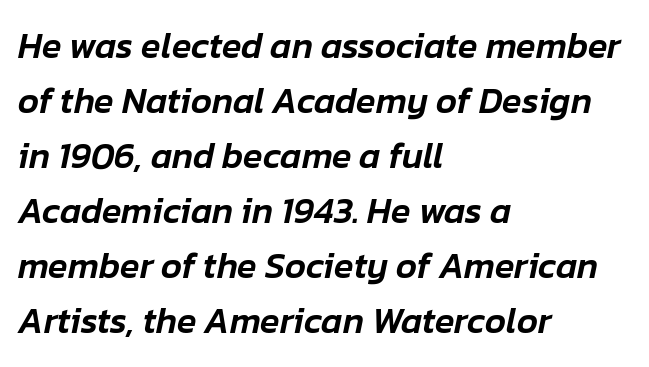
Baseline-to-baseline distance is the conventional proportion of letter height. You could not count columns in this text — the font is proportionally spaced. The whole block is typeset with a tilt. Line starts are locked; line ends wander.
